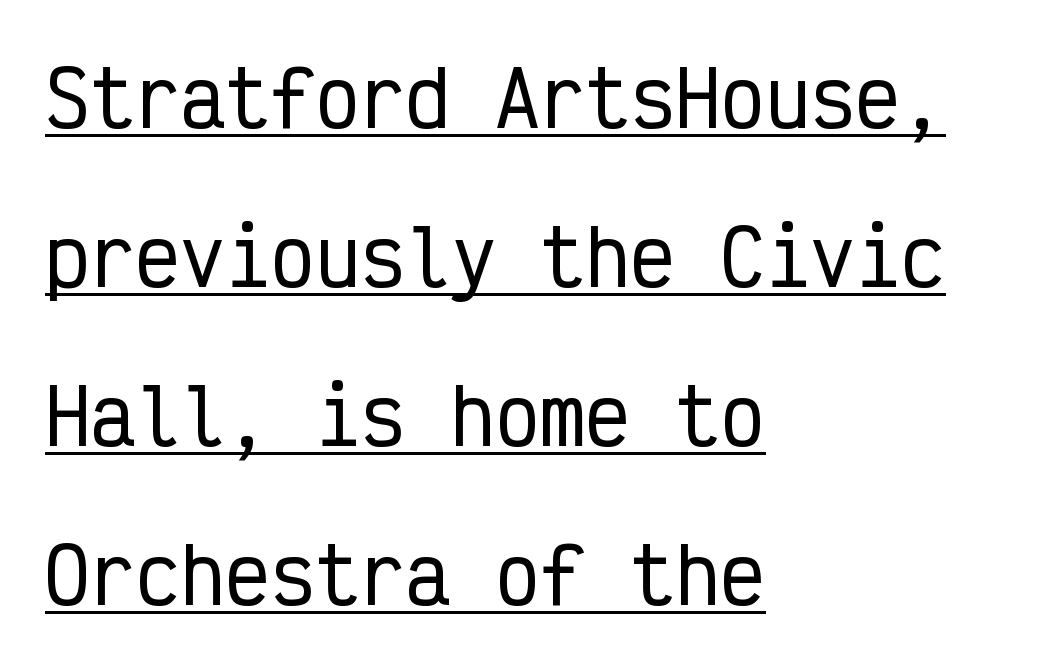
The image shows 75 px condensed sans-serif type, upright, monospaced; set left-aligned, loose line spacing (2.12x), normal letter spacing, underlined; low stroke contrast and a medium x-height.
